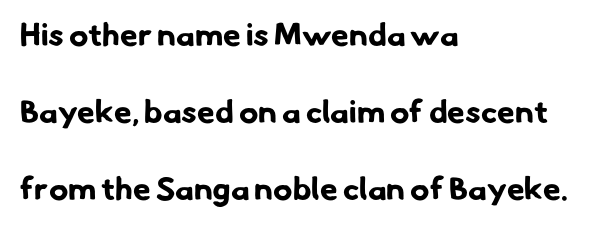
Casual observation: everything's shoved over to the left. Thick stems and heavy bowls — unmistakably bold. A typesetter would call this zero additional tracking. Honestly, there is no underline to notice here at all. The font family rendered here belongs to the sans-serif group.
